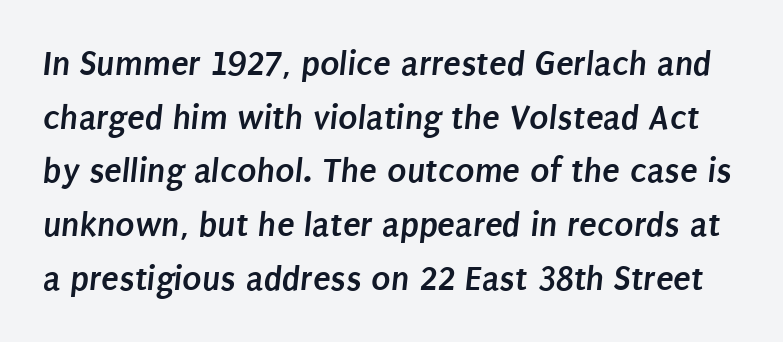
This rendering employs a face without finishing strokes, i.e., a sans-serif. The area under the type is left untouched. I'd describe the lettering as bold — thick and assertive. These lines are rendered in a variable-pitch font.
